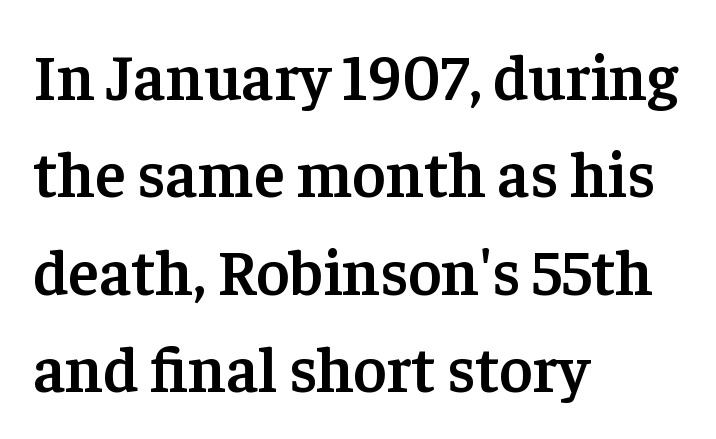
{"serif": "yes", "italic": "no", "bold": "semi", "weight": "semibold", "width": "normal", "stroke_contrast": "low", "x_height": "medium", "monospaced": "no", "underline": "no", "align": "left", "line_spacing": "normal", "line_spacing_ratio": 1.52, "letter_spacing": "normal", "letter_spacing_em": 0.0, "glyph_px": 64}
